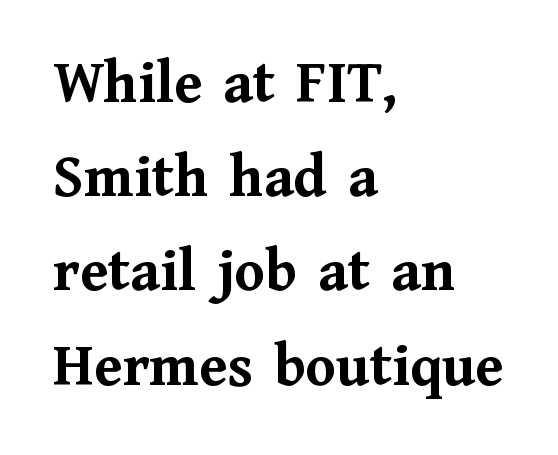
Q: Is the text bold? A: Yes.
Q: Is the text italic (slanted)? A: No, it is upright.
Q: Is the typeface a serif or a sans-serif typeface? A: Serif.
Q: Is the text underlined? A: No.
Q: How is the paragraph aligned? A: Left-aligned.
Q: Is the spacing between letters normal or unusually wide? A: Normal.
Q: Is the spacing between lines tight, normal or loose? A: Normal.
Q: Width (condensed, normal, or wide)? A: Normal.
Q: Stroke contrast? A: Medium.
Q: x-height? A: Medium.
Q: Monospaced? A: No.
